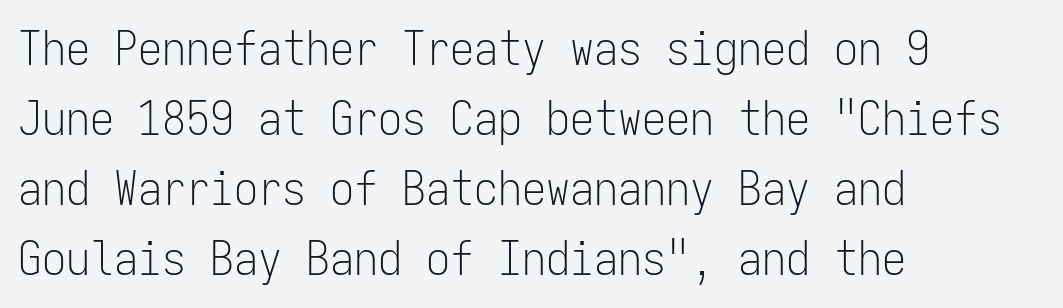
Italic? Not at all — the glyphs are vertical. The line-height multiplier appears to be the usual default. Underlining? Definitely not there. Type style note: lacks serifs.
